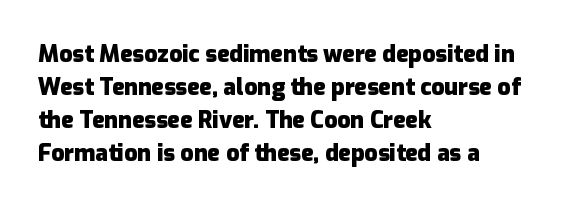
The image shows 23 px bold type, upright; set left-aligned, normal line spacing (1.43x), normal letter spacing, not underlined.
